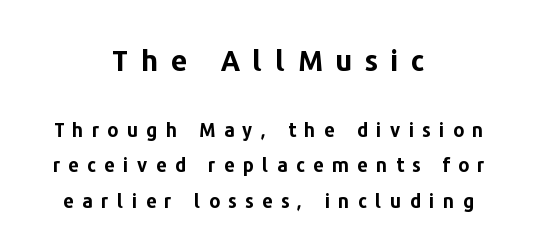
{"serif": "no", "italic": "no", "bold": "yes", "weight": "bold", "width": "normal", "stroke_contrast": "low", "x_height": "medium", "monospaced": "no", "underline": "no", "align": "center", "line_spacing_ratio": 1.88, "letter_spacing": "wide", "letter_spacing_em": 0.44, "larger_block": "first", "size_ratio": 1.53, "glyph_px": 29}
